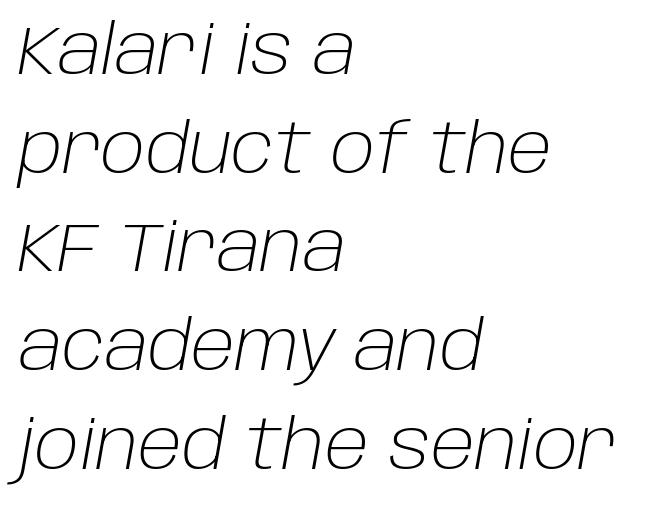
Q: Is the text bold? A: No.
Q: Is the text italic (slanted)? A: Yes, it leans right by about 10 degrees.
Q: Is the text underlined? A: No.
Q: How is the paragraph aligned? A: Left-aligned.
Q: Is the spacing between letters normal or unusually wide? A: Normal.
Q: Is the spacing between lines tight, normal or loose? A: Normal.
Q: Width (condensed, normal, or wide)? A: Normal.
Q: Stroke contrast? A: Low.
Q: x-height? A: Large.
Q: Monospaced? A: No.
